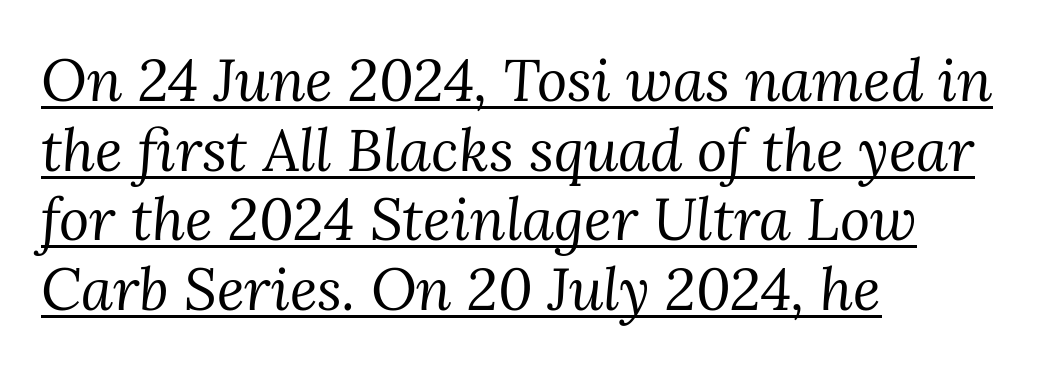
The passage shown is typed in a proportional face where columns would drift. The rendering anchors every line to the left-hand side. These lines keep a tight, regular rhythm from letter to letter. This sample carries an underscore along the baseline area. Each letter's strokes conclude with small projecting serifs.
